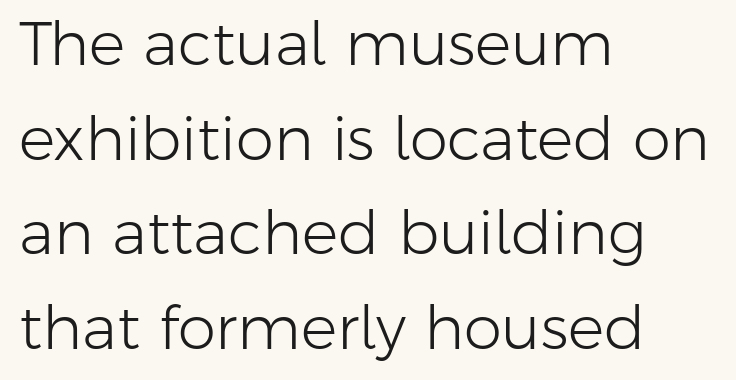
The image shows 61 px light sans-serif type, upright; set left-aligned, normal line spacing (1.55x), normal letter spacing, not underlined; low stroke contrast and a medium x-height.
